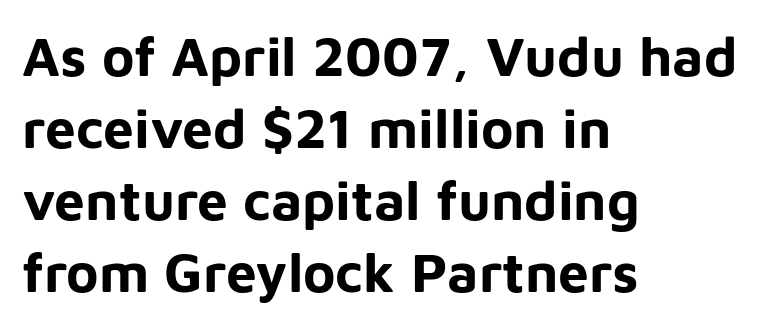
Q: Is the text bold? A: Yes.
Q: Is the text italic (slanted)? A: No, it is upright.
Q: Is the typeface a serif or a sans-serif typeface? A: Sans-serif.
Q: Is the text underlined? A: No.
Q: How is the paragraph aligned? A: Left-aligned.
Q: Is the spacing between letters normal or unusually wide? A: Normal.
Q: Is the spacing between lines tight, normal or loose? A: Normal.
Q: Width (condensed, normal, or wide)? A: Normal.
Q: Stroke contrast? A: Low.
Q: x-height? A: Medium.
Q: Monospaced? A: No.
